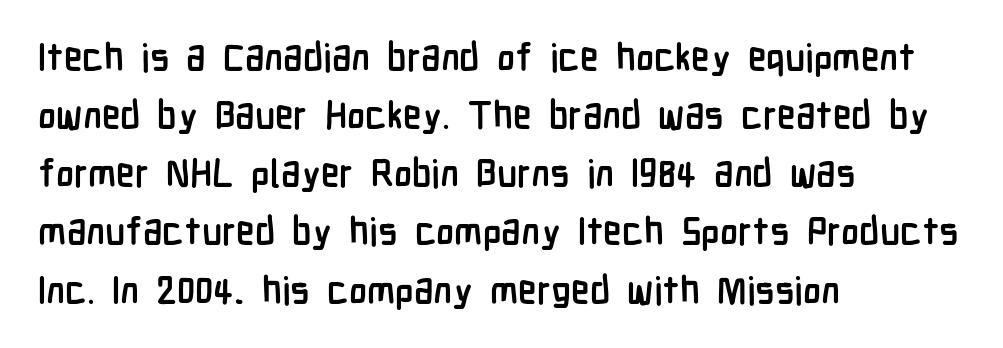
{"serif": "no", "italic": "no", "bold": "yes", "weight": "semibold", "width": "condensed", "stroke_contrast": "low", "x_height": "medium", "monospaced": "no", "underline": "no", "align": "left", "line_spacing": "normal", "line_spacing_ratio": 1.53, "letter_spacing": "normal", "letter_spacing_em": 0.0, "glyph_px": 38}
